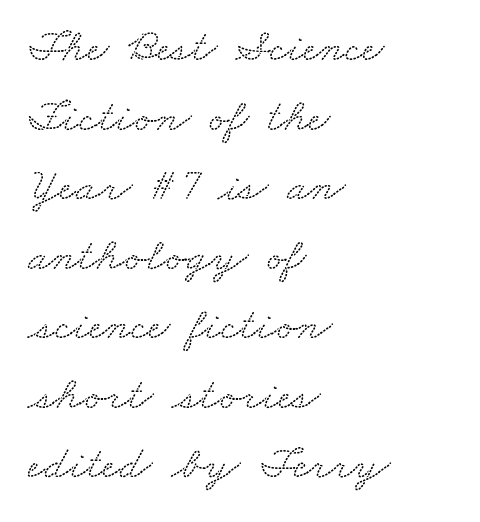
{"width": "wide", "stroke_contrast": "low", "x_height": "small", "monospaced": "no", "underline": "no", "align": "left", "line_spacing": "normal", "line_spacing_ratio": 1.48, "letter_spacing": "normal", "letter_spacing_em": 0.0, "glyph_px": 47}
